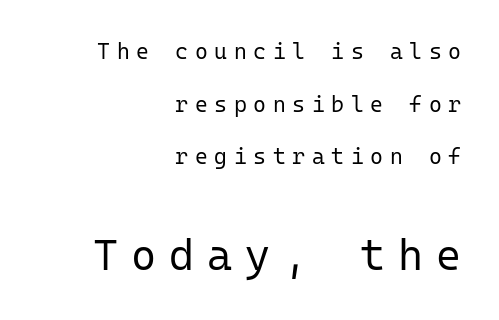
Q: Is the text bold? A: No.
Q: Is the text italic (slanted)? A: No, it is upright.
Q: Is the typeface a serif or a sans-serif typeface? A: Sans-serif.
Q: Is the text underlined? A: No.
Q: How is the paragraph aligned? A: Right-aligned.
Q: Is the spacing between letters normal or unusually wide? A: Unusually wide.
Q: Is the spacing between lines tight, normal or loose? A: Loose.
Q: Which block of text is set in a larger size, the first (top) or the second (bottom)? A: The second (bottom) one.
Q: Width (condensed, normal, or wide)? A: Normal.
Q: Stroke contrast? A: Low.
Q: x-height? A: Medium.
Q: Monospaced? A: Yes.
